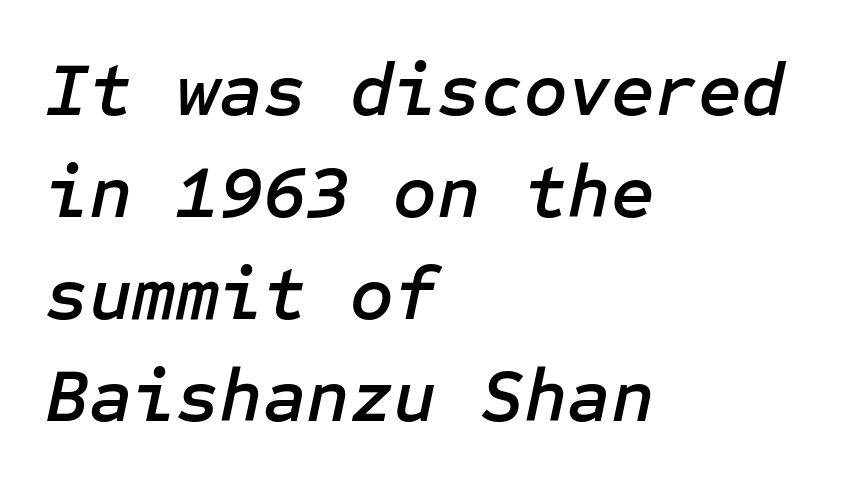
Q: Is the text italic (slanted)? A: Yes, it leans right by about 12 degrees.
Q: Is the text underlined? A: No.
Q: How is the paragraph aligned? A: Left-aligned.
Q: Is the spacing between letters normal or unusually wide? A: Normal.
Q: Is the spacing between lines tight, normal or loose? A: Normal.
Q: Width (condensed, normal, or wide)? A: Normal.
Q: Stroke contrast? A: Low.
Q: x-height? A: Medium.
